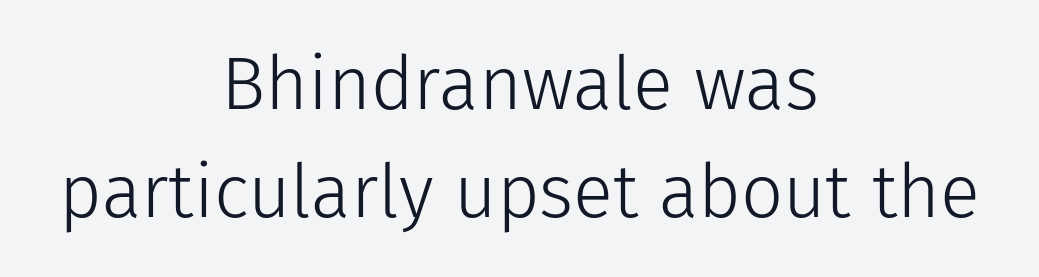
{"serif": "no", "italic": "no", "bold": "no", "weight": "light", "width": "normal", "stroke_contrast": "low", "x_height": "medium", "monospaced": "no", "underline": "no", "align": "center", "line_spacing": "normal", "line_spacing_ratio": 1.46, "letter_spacing": "normal", "letter_spacing_em": 0.0, "glyph_px": 74}
